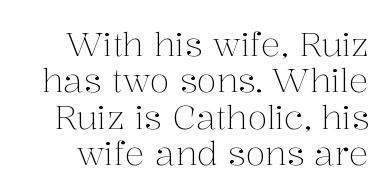
{"serif": "yes", "italic": "no", "bold": "no", "weight": "light", "width": "normal", "stroke_contrast": "medium", "x_height": "medium", "monospaced": "no", "underline": "no", "line_spacing": "tight", "line_spacing_ratio": 1.1, "letter_spacing": "normal", "letter_spacing_em": 0.0, "glyph_px": 33}
